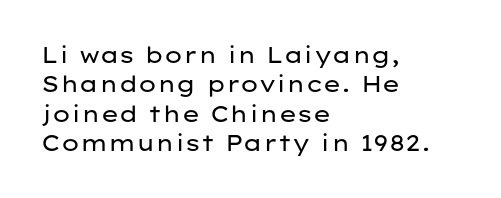
Q: Is the text bold? A: No.
Q: Is the text italic (slanted)? A: No, it is upright.
Q: Is the text underlined? A: No.
Q: How is the paragraph aligned? A: Left-aligned.
Q: Is the spacing between letters normal or unusually wide? A: Normal.
Q: Is the spacing between lines tight, normal or loose? A: Normal.
